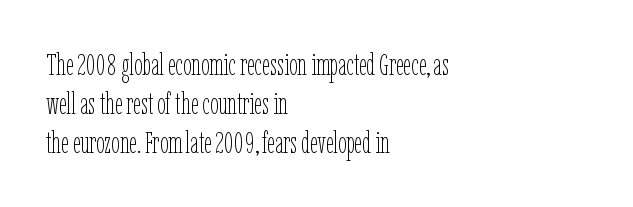
Q: Is the text bold? A: No.
Q: Is the text italic (slanted)? A: No, it is upright.
Q: Is the text underlined? A: No.
Q: How is the paragraph aligned? A: Left-aligned.
Q: Is the spacing between letters normal or unusually wide? A: Normal.
Q: Is the spacing between lines tight, normal or loose? A: Normal.
Q: Width (condensed, normal, or wide)? A: Condensed.
Q: Stroke contrast? A: Low.
Q: x-height? A: Medium.
Q: Monospaced? A: No.
